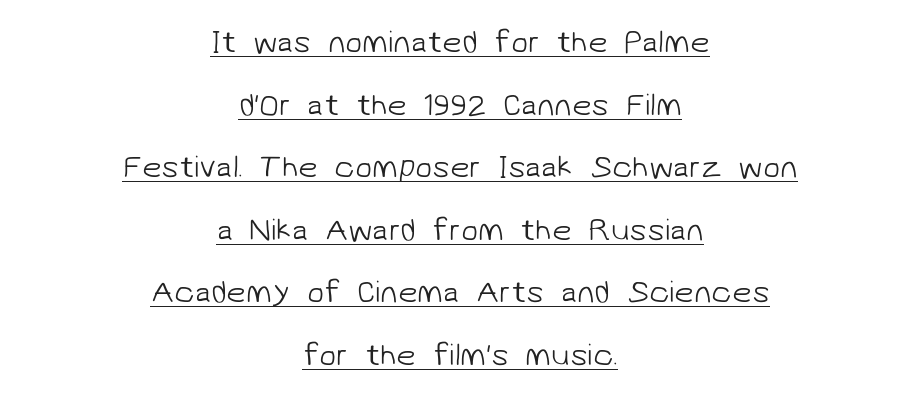
The face used here is rendered with its standard letterfit. Is the type heavy? It reads as light-to-regular instead. The space between consecutive lines is lavish. Think of a printed novel: that variable character pitch is what you see here. These lines are centered, leaving both edges ragged.
